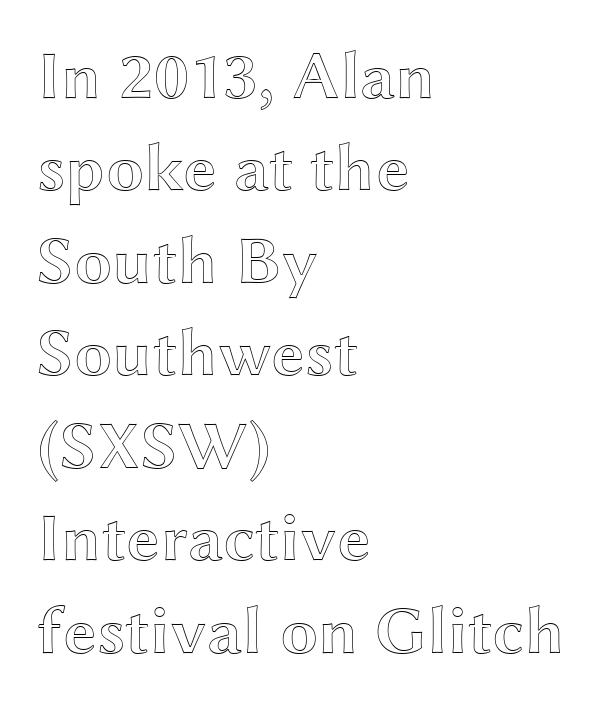
The glyphs are unaccompanied by any horizontal stroke below them. Reading down the column, the eye jumps a familiar distance to each next line. If you drew a ruler down the left edge, every line would touch it. Does extra space separate the letters? No, they use regular spacing.
